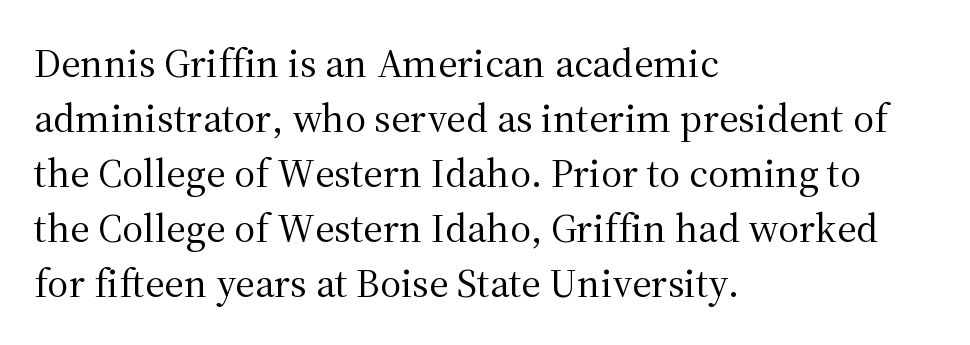
{"serif": "yes", "italic": "no", "bold": "no", "weight": "regular", "width": "normal", "stroke_contrast": "medium", "x_height": "medium", "monospaced": "no", "underline": "no", "align": "left", "line_spacing": "normal", "line_spacing_ratio": 1.34, "letter_spacing": "normal", "letter_spacing_em": 0.0, "glyph_px": 41}
